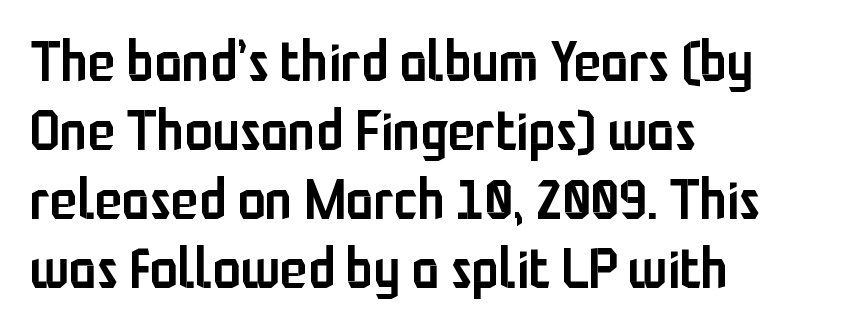
{"serif": "no", "italic": "no", "bold": "semi", "weight": "semibold", "width": "condensed", "stroke_contrast": "low", "x_height": "medium", "monospaced": "no", "underline": "no", "align": "left", "line_spacing_ratio": 1.23, "letter_spacing": "normal", "letter_spacing_em": 0.0, "glyph_px": 56}
